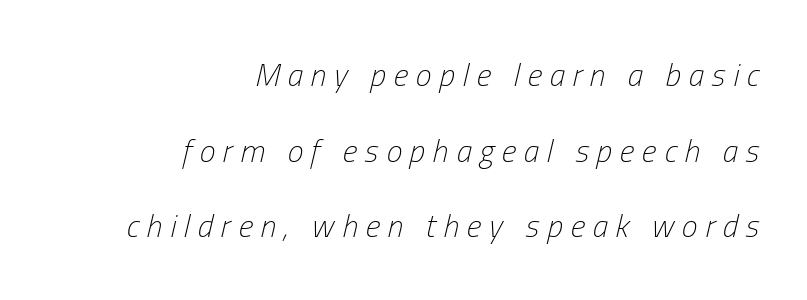
Notice how the passage keeps a crisp vertical edge on the right only. This sample uses an oblique cut, with every glyph tilted off the vertical. Weight: regular or lighter. What stands out about the letter spacing? Its width — letters are far apart.
